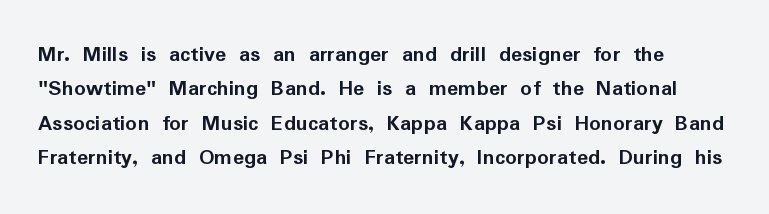
The letters are bold, with thick, heavy strokes. Descender tails drop into unmarked territory. The leading is moderate, giving the passage an even texture. The typography opts for an upright posture over an oblique one.
